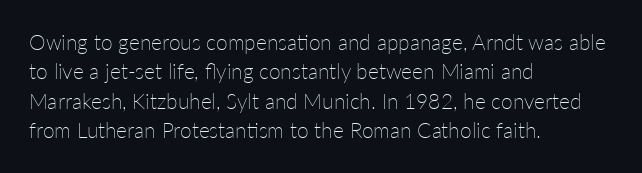
The image shows 21 px text type, upright; set left-aligned, normal line spacing (1.4x), normal letter spacing, not underlined.
